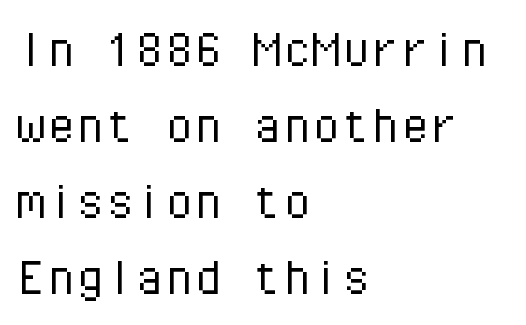
Q: Is the text bold? A: No.
Q: Is the text italic (slanted)? A: No, it is upright.
Q: Is the typeface a serif or a sans-serif typeface? A: Sans-serif.
Q: Is the text underlined? A: No.
Q: How is the paragraph aligned? A: Left-aligned.
Q: Is the spacing between letters normal or unusually wide? A: Normal.
Q: Is the spacing between lines tight, normal or loose? A: Normal.
Q: Width (condensed, normal, or wide)? A: Normal.
Q: Stroke contrast? A: Low.
Q: x-height? A: Medium.
Q: Monospaced? A: Yes.
